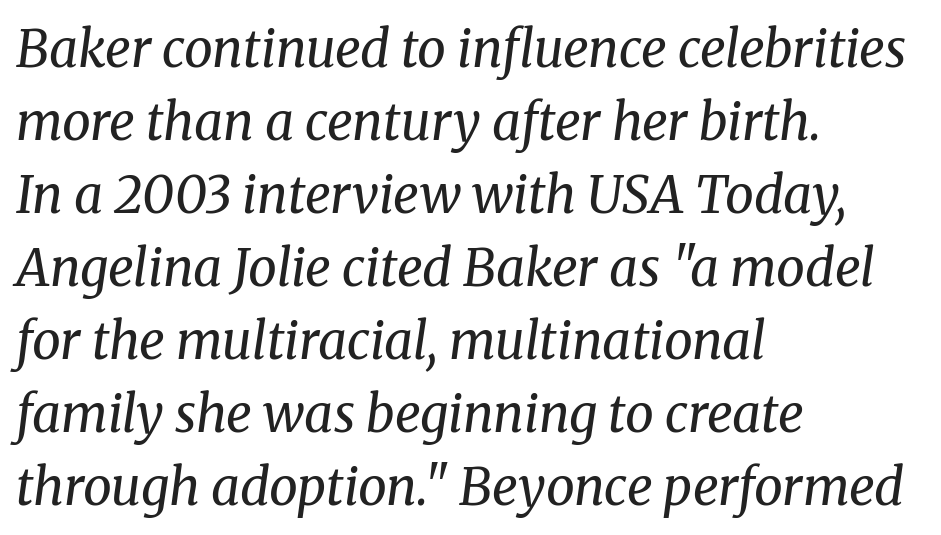
The foot of each line stays bare and open. The passage shown is not bold in any degree. Which margin do the lines hug? The left one — the right edge is uneven. What stands out about the letter spacing? Nothing — it is the standard amount. Serif or sans? Serif — the stroke terminals have little feet. This sample uses an oblique cut, with every glyph tilted off the vertical.
